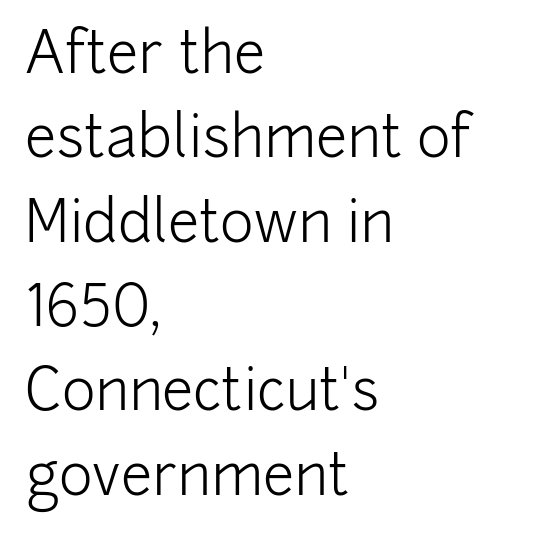
Q: Is the text bold? A: No.
Q: Is the text italic (slanted)? A: No, it is upright.
Q: Is the typeface a serif or a sans-serif typeface? A: Sans-serif.
Q: Is the text underlined? A: No.
Q: How is the paragraph aligned? A: Left-aligned.
Q: Is the spacing between letters normal or unusually wide? A: Normal.
Q: Is the spacing between lines tight, normal or loose? A: Normal.
Q: Width (condensed, normal, or wide)? A: Normal.
Q: Stroke contrast? A: Low.
Q: x-height? A: Medium.
Q: Monospaced? A: No.
